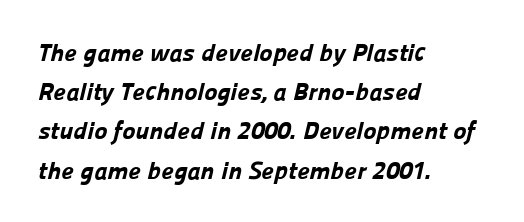
The image shows 25 px bold type; set left-aligned, normal line spacing (1.57x), normal letter spacing, not underlined.
